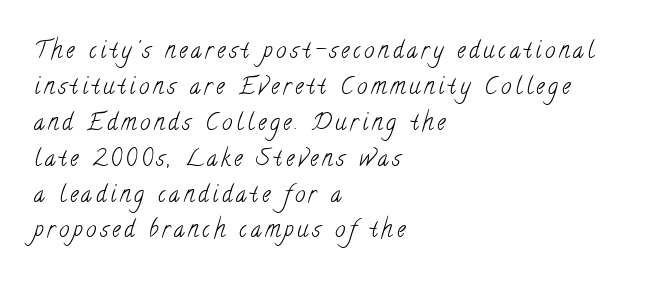
Weight: in the light-to-regular range. Successive baselines arrive at the customary interval. Left-aligned paragraph, ragged on the right. Decoration check: the copy has no underline.
